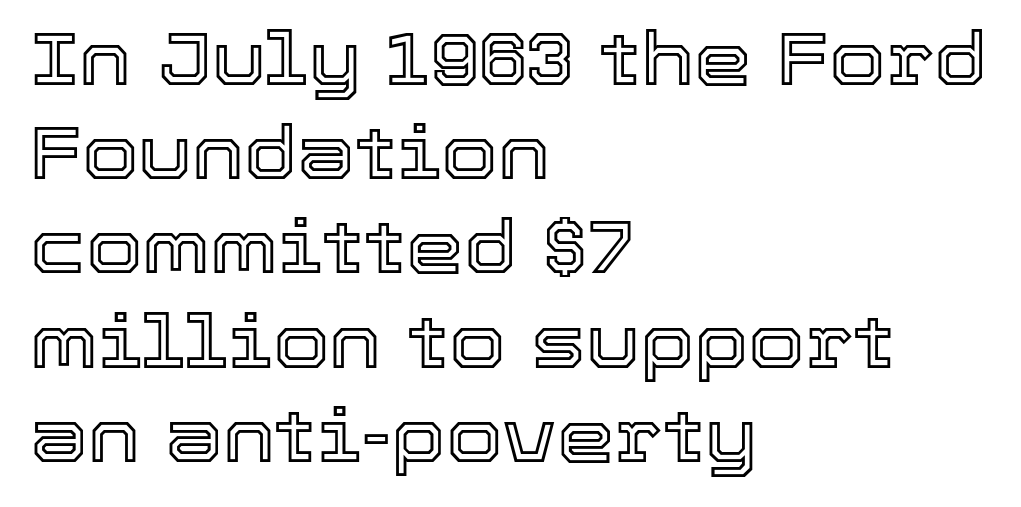
The image shows 73 px text type, upright; set left-aligned, normal line spacing (1.29x), normal letter spacing, not underlined; a medium x-height.
